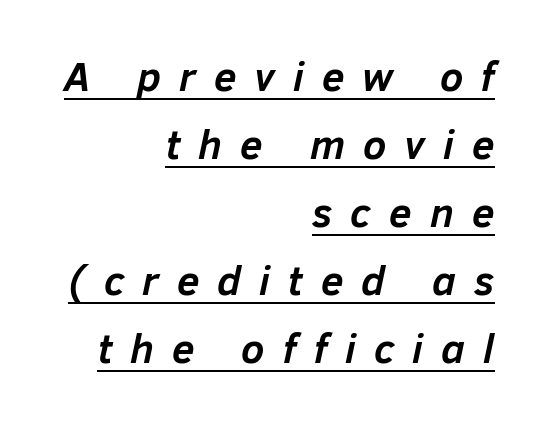
Q: Is the text bold? A: Yes.
Q: Is the text italic (slanted)? A: Yes, it leans right by about 12 degrees.
Q: Is the text underlined? A: Yes.
Q: How is the paragraph aligned? A: Right-aligned.
Q: Is the spacing between letters normal or unusually wide? A: Unusually wide.
Q: Is the spacing between lines tight, normal or loose? A: Normal.
Q: Width (condensed, normal, or wide)? A: Normal.
Q: Stroke contrast? A: Low.
Q: x-height? A: Medium.
Q: Monospaced? A: No.
